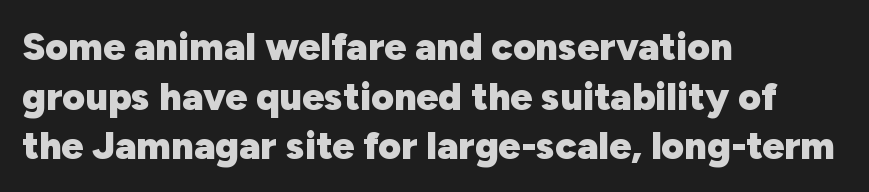
The image shows 39 px heavy sans-serif type, upright; set left-aligned, normal line spacing (1.27x), normal letter spacing, not underlined; low stroke contrast and a medium x-height.
